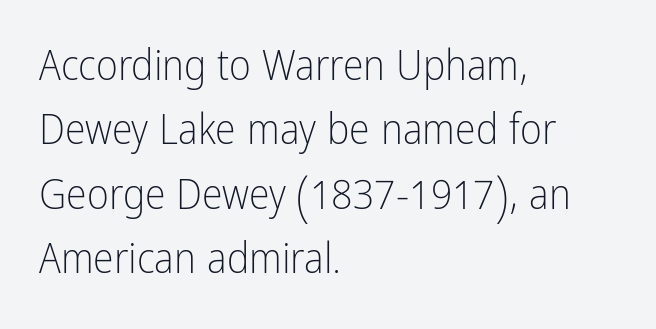
The lines sit at an ordinary, default distance from one another. Stems and bowls with no extra thickness — not bold. This rendering leaves character spacing at its baseline value. Unlike a traditional serif, this face leaves its strokes unadorned.
